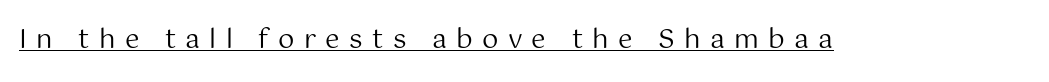
The image shows 26 px text type, upright; set unusually wide letter spacing (+0.36 em), underlined.
